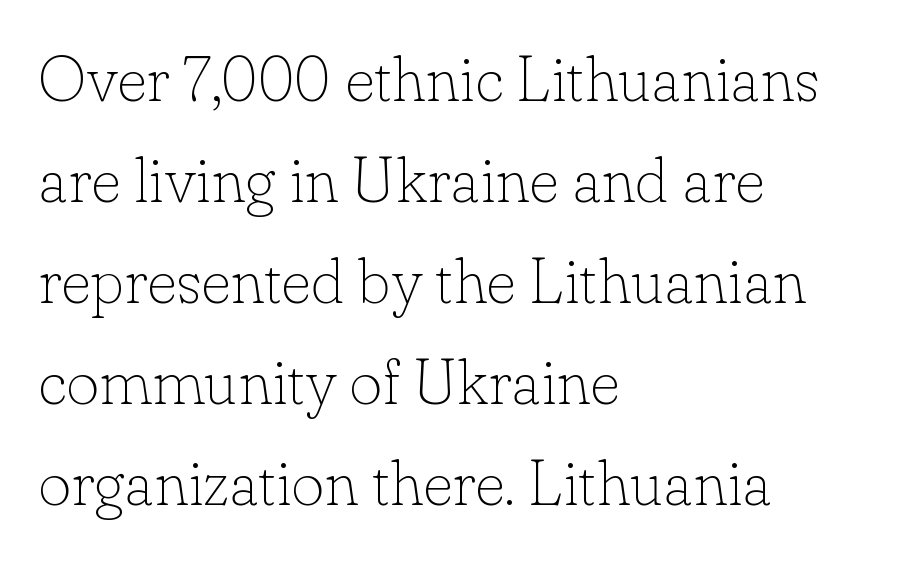
The image shows 64 px thin serif type, upright; set left-aligned, normal line spacing (1.58x), normal letter spacing, not underlined; low stroke contrast and a small x-height.
